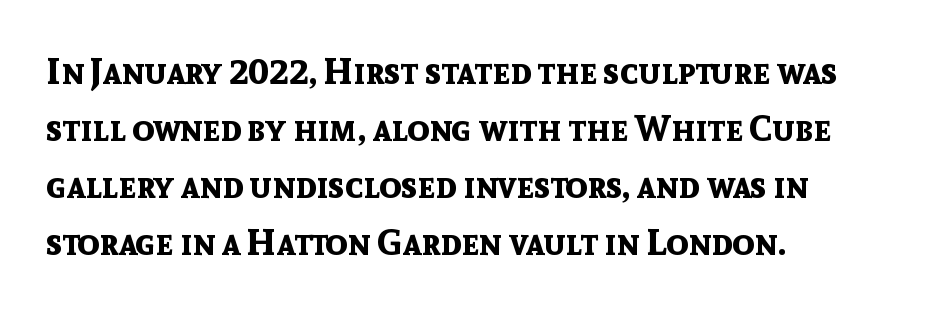
Q: Is the text bold? A: Yes.
Q: Is the text italic (slanted)? A: No, it is upright.
Q: Is the typeface a serif or a sans-serif typeface? A: Sans-serif.
Q: Is the text underlined? A: No.
Q: How is the paragraph aligned? A: Left-aligned.
Q: Is the spacing between letters normal or unusually wide? A: Normal.
Q: Is the spacing between lines tight, normal or loose? A: Normal.
Q: Width (condensed, normal, or wide)? A: Normal.
Q: x-height? A: Medium.
Q: Monospaced? A: No.
